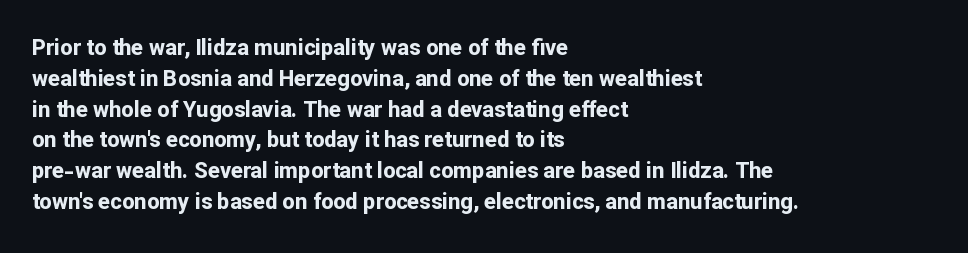
Q: Is the text bold? A: Yes.
Q: Is the text italic (slanted)? A: No, it is upright.
Q: Is the text underlined? A: No.
Q: How is the paragraph aligned? A: Left-aligned.
Q: Is the spacing between letters normal or unusually wide? A: Normal.
Q: Is the spacing between lines tight, normal or loose? A: Normal.
